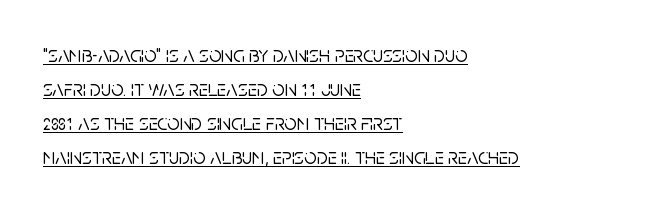
What's the leading like? Ordinary, nothing unusual. Posture: straight, roman, zero tilt. The horizontal fit of the characters is conventional and even. Casual observation: everything's shoved over to the left. A typographer would call this underscored text.
